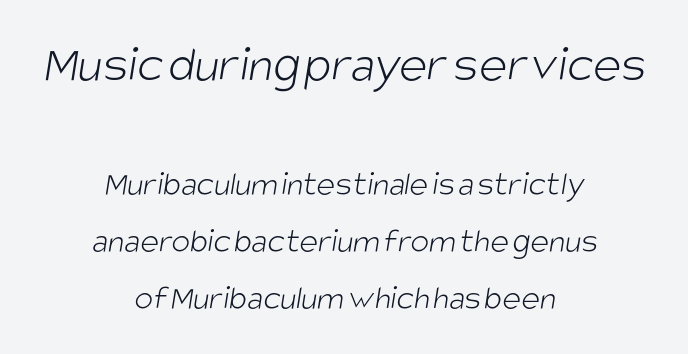
{"serif": "no", "bold": "no", "weight": "light", "width": "condensed", "stroke_contrast": "low", "x_height": "large", "monospaced": "no", "underline": "no", "align": "center", "line_spacing": "normal", "line_spacing_ratio": 1.63, "letter_spacing": "normal", "letter_spacing_em": 0.0, "larger_block": "first", "size_ratio": 1.51, "glyph_px": 53}
